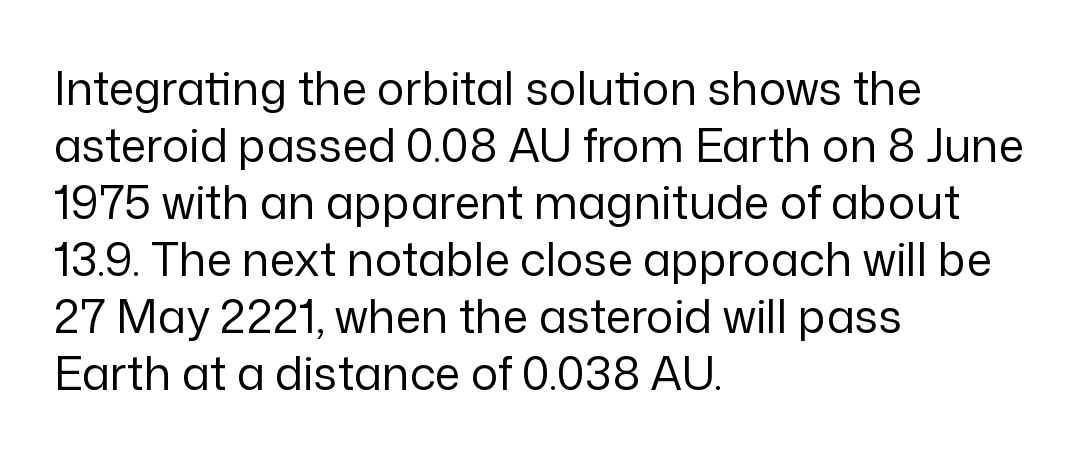
Q: Is the text bold? A: No.
Q: Is the text italic (slanted)? A: No, it is upright.
Q: Is the typeface a serif or a sans-serif typeface? A: Sans-serif.
Q: Is the text underlined? A: No.
Q: How is the paragraph aligned? A: Left-aligned.
Q: Is the spacing between letters normal or unusually wide? A: Normal.
Q: Width (condensed, normal, or wide)? A: Normal.
Q: Stroke contrast? A: Low.
Q: x-height? A: Medium.
Q: Monospaced? A: No.
